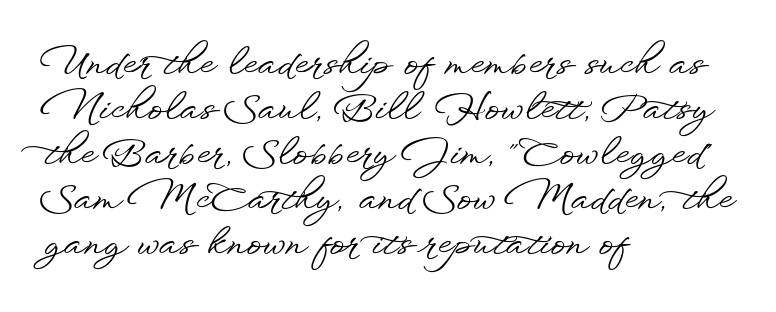
The image shows 36 px wide sans-serif type; set left-aligned, normal line spacing (1.25x), normal letter spacing, not underlined; low stroke contrast and a small x-height.
